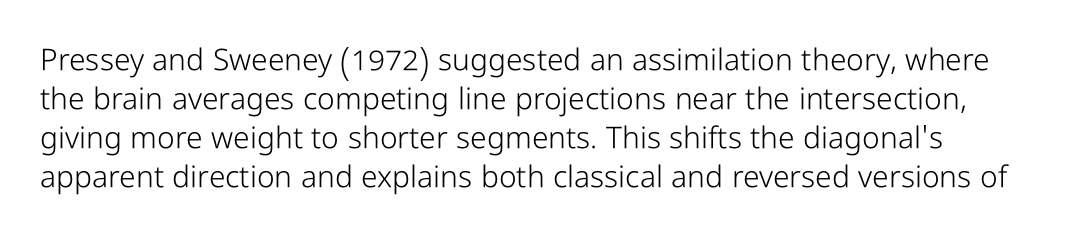
The image shows 30 px light, condensed sans-serif type, upright; set normal line spacing (1.3x), normal letter spacing, not underlined; low stroke contrast and a medium x-height.
